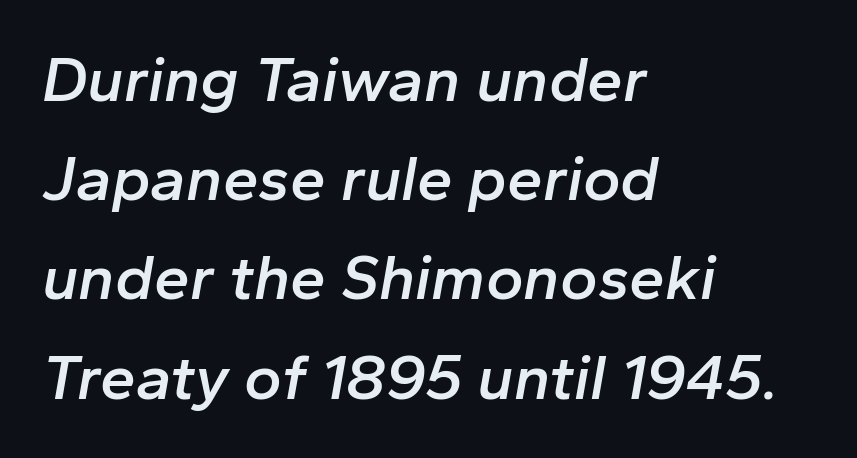
A typesetter would call this zero additional tracking. This block has exactly the height ordinary leading produces. Descender tails drop into unmarked territory. These lines are set flush left with a ragged right edge. Each letter keeps its own natural width here, so spacing adapts to shape. This is the in-between weight designers call semibold or demi.
